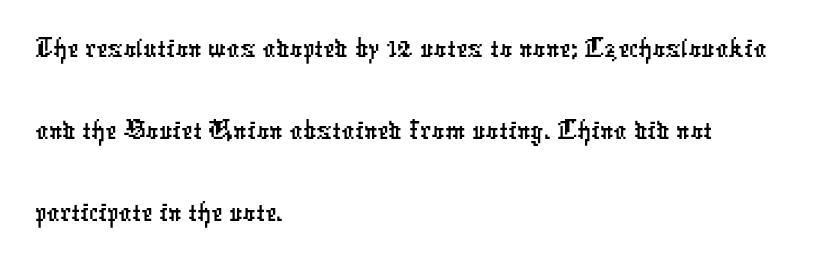
Q: Is the typeface a serif or a sans-serif typeface? A: Sans-serif.
Q: Is the text underlined? A: No.
Q: How is the paragraph aligned? A: Left-aligned.
Q: Is the spacing between letters normal or unusually wide? A: Normal.
Q: Is the spacing between lines tight, normal or loose? A: Normal.
Q: Width (condensed, normal, or wide)? A: Condensed.
Q: Stroke contrast? A: Low.
Q: x-height? A: Medium.
Q: Monospaced? A: No.
